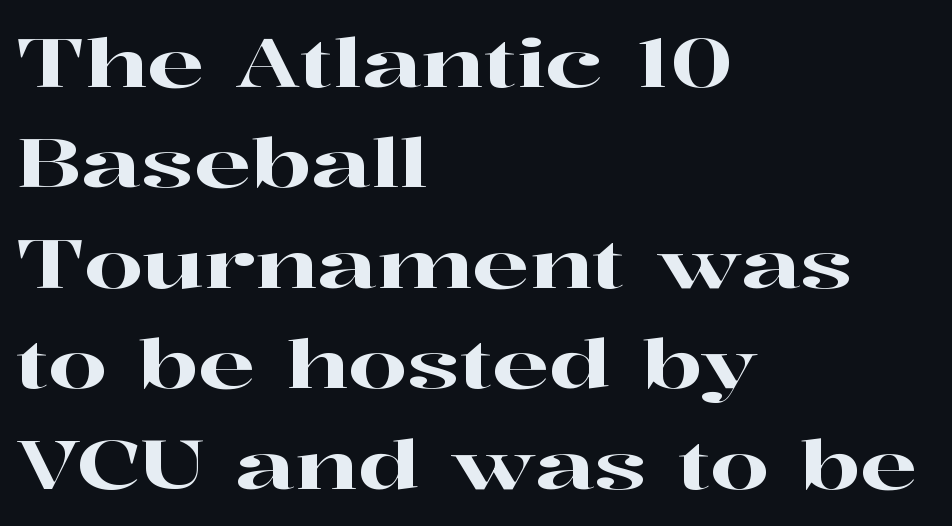
{"serif": "yes", "italic": "no", "width": "wide", "stroke_contrast": "high", "x_height": "medium", "monospaced": "no", "underline": "no", "align": "left", "line_spacing": "normal", "line_spacing_ratio": 1.5, "letter_spacing": "normal", "letter_spacing_em": 0.0, "glyph_px": 67}
